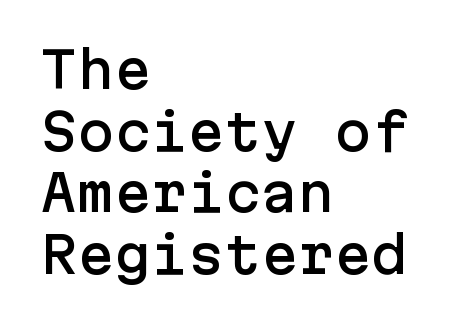
{"serif": "no", "italic": "no", "width": "normal", "stroke_contrast": "low", "x_height": "medium", "underline": "no", "align": "left", "line_spacing": "normal", "line_spacing_ratio": 1.26, "letter_spacing": "normal", "letter_spacing_em": 0.0, "glyph_px": 49}
